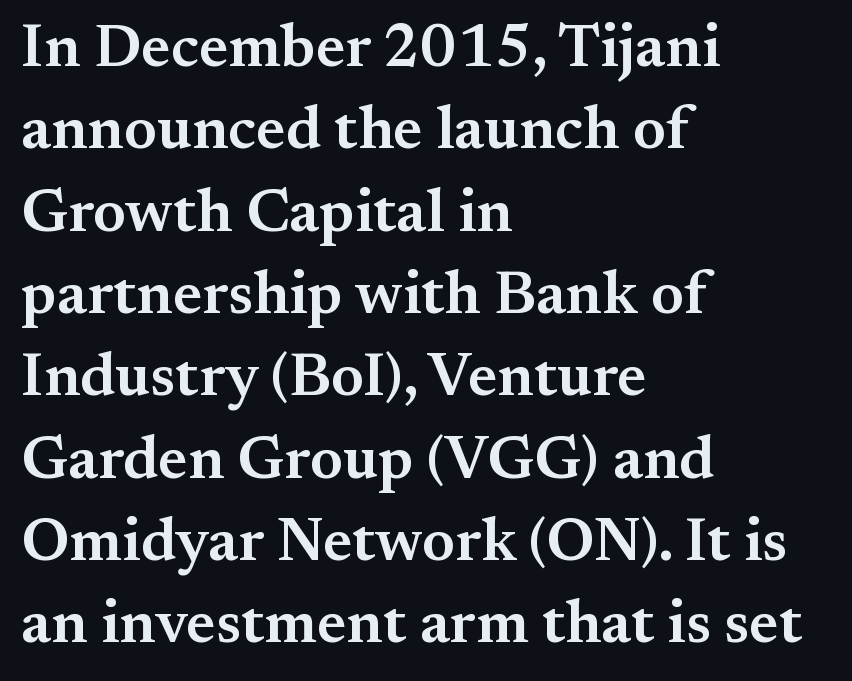
In terms of letterspacing, this is plain default setting. The passage shown stacks its lines at a standard gap. A classic flush-left, rag-right setting is used for this passage. You could not count columns in this text — the font is proportionally spaced.
